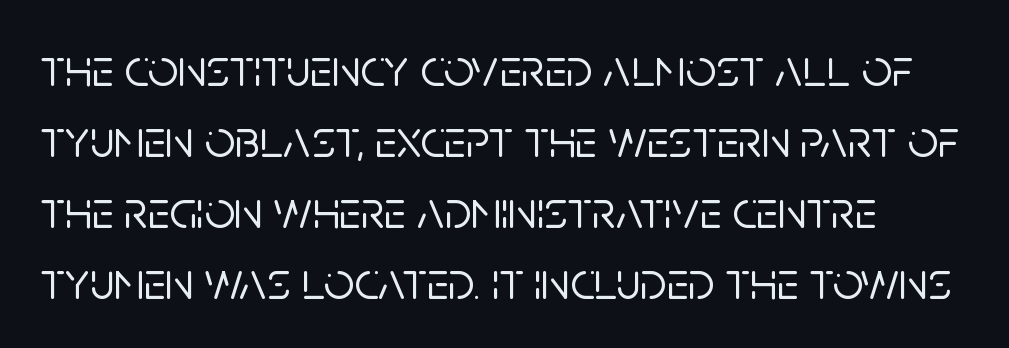
The image shows 53 px sans-serif type, upright; set left-aligned, normal line spacing (1.34x), normal letter spacing, not underlined; low stroke contrast and a large x-height.
